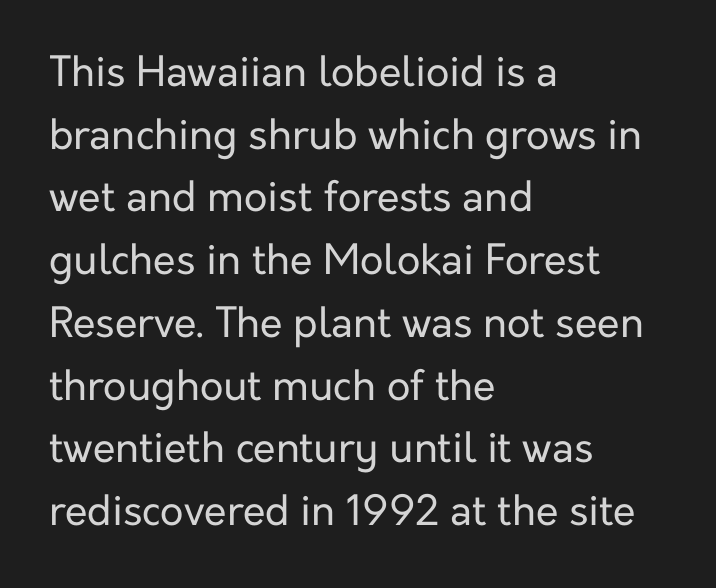
Q: Is the text bold? A: No.
Q: Is the text italic (slanted)? A: No, it is upright.
Q: Is the typeface a serif or a sans-serif typeface? A: Sans-serif.
Q: Is the text underlined? A: No.
Q: How is the paragraph aligned? A: Left-aligned.
Q: Is the spacing between letters normal or unusually wide? A: Normal.
Q: Is the spacing between lines tight, normal or loose? A: Normal.
Q: Width (condensed, normal, or wide)? A: Normal.
Q: Stroke contrast? A: Low.
Q: x-height? A: Medium.
Q: Monospaced? A: No.
